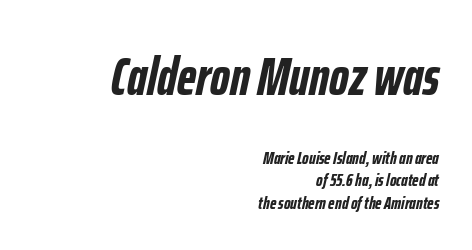
{"italic": "yes", "lean": "right", "slant_degrees": 12, "bold": "yes", "weight": "semibold", "width": "condensed", "stroke_contrast": "low", "x_height": "medium", "monospaced": "no", "underline": "no", "align": "right", "line_spacing_ratio": 1.24, "letter_spacing": "normal", "letter_spacing_em": 0.0, "larger_block": "first", "size_ratio": 3.0, "glyph_px": 54}
